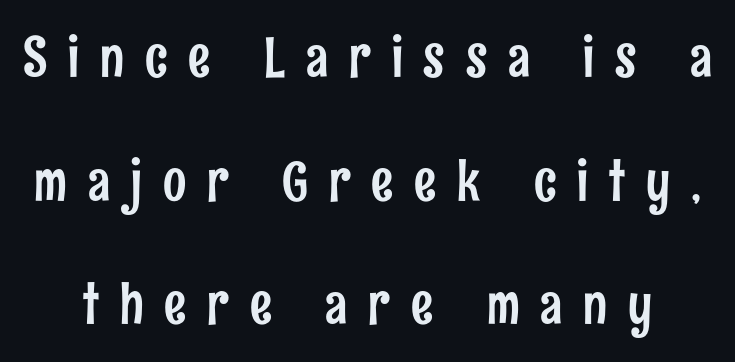
Q: Is the text italic (slanted)? A: No, it is upright.
Q: Is the typeface a serif or a sans-serif typeface? A: Sans-serif.
Q: Is the text underlined? A: No.
Q: Is the spacing between letters normal or unusually wide? A: Unusually wide.
Q: Is the spacing between lines tight, normal or loose? A: Loose.
Q: Width (condensed, normal, or wide)? A: Condensed.
Q: Stroke contrast? A: Low.
Q: x-height? A: Medium.
Q: Monospaced? A: No.
